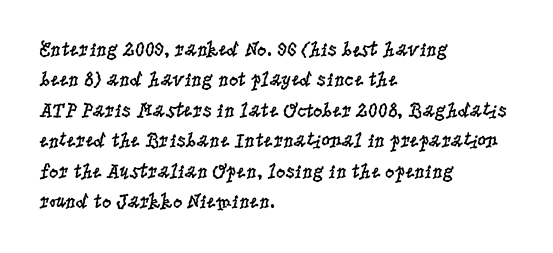
The image shows 21 px text type; set left-aligned, normal line spacing (1.45x), normal letter spacing, not underlined.
